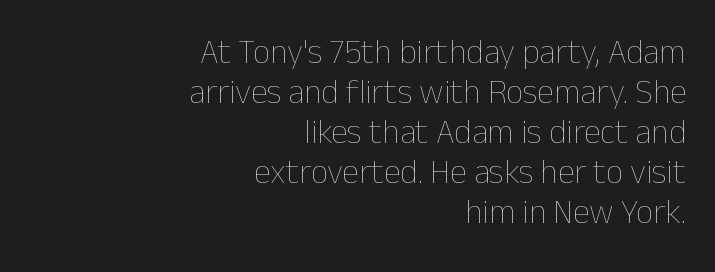
{"italic": "no", "bold": "no", "weight": "thin", "width": "normal", "stroke_contrast": "low", "x_height": "medium", "monospaced": "no", "underline": "no", "align": "right", "line_spacing_ratio": 1.18, "letter_spacing": "normal", "letter_spacing_em": 0.0, "glyph_px": 34}
